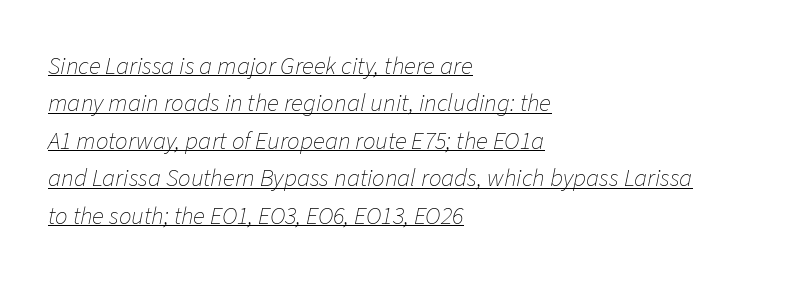
The image shows 25 px text type, italic (leaning right); set left-aligned, normal line spacing (1.5x), normal letter spacing, underlined.
